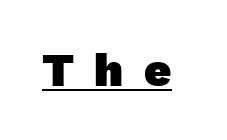
Q: Is the text bold? A: Yes.
Q: Is the typeface a serif or a sans-serif typeface? A: Sans-serif.
Q: Is the text underlined? A: Yes.
Q: Is the spacing between letters normal or unusually wide? A: Unusually wide.
Q: Width (condensed, normal, or wide)? A: Normal.
Q: Stroke contrast? A: Low.
Q: x-height? A: Medium.
Q: Monospaced? A: No.
